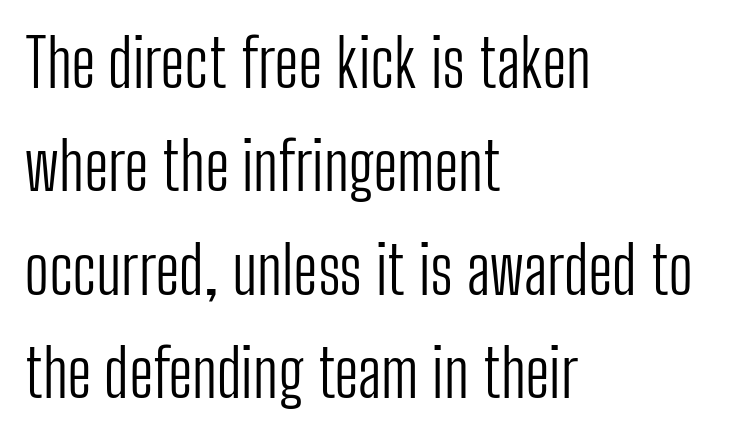
{"serif": "no", "italic": "no", "bold": "no", "weight": "light", "width": "condensed", "stroke_contrast": "low", "x_height": "medium", "monospaced": "no", "underline": "no", "align": "left", "line_spacing": "normal", "line_spacing_ratio": 1.59, "letter_spacing": "normal", "letter_spacing_em": 0.0, "glyph_px": 65}
